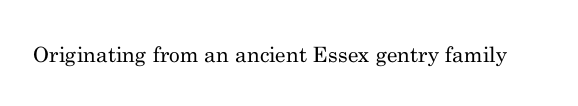
Q: Is the text bold? A: No.
Q: Is the text italic (slanted)? A: No, it is upright.
Q: Is the text underlined? A: No.
Q: Is the spacing between letters normal or unusually wide? A: Normal.
